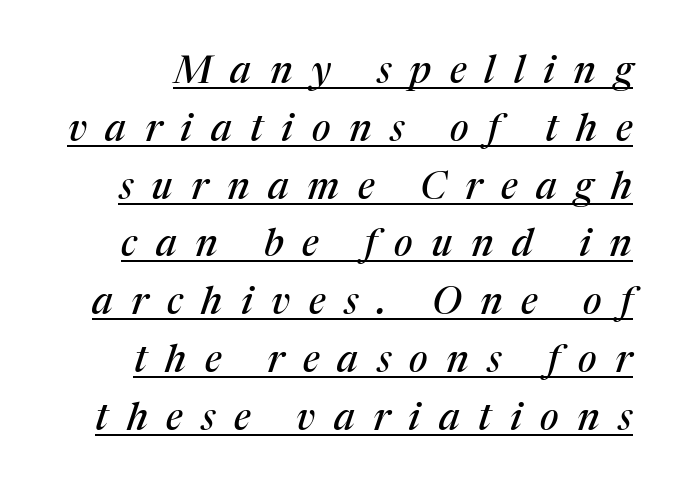
{"serif": "yes", "italic": "yes", "lean": "right", "slant_degrees": 17, "width": "normal", "stroke_contrast": "medium", "x_height": "medium", "monospaced": "no", "underline": "yes", "line_spacing": "normal", "line_spacing_ratio": 1.52, "letter_spacing": "wide", "letter_spacing_em": 0.49, "glyph_px": 38}
